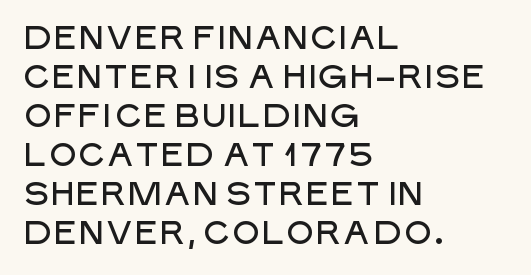
Check the space under the baseline: it is left empty. Think of a printed novel: that variable character pitch is what you see here. Unlike italic type, these characters show no tilt at all. Tracking value appears to be zero — textbook default spacing. Short and long lines alike share a common starting point at left.
